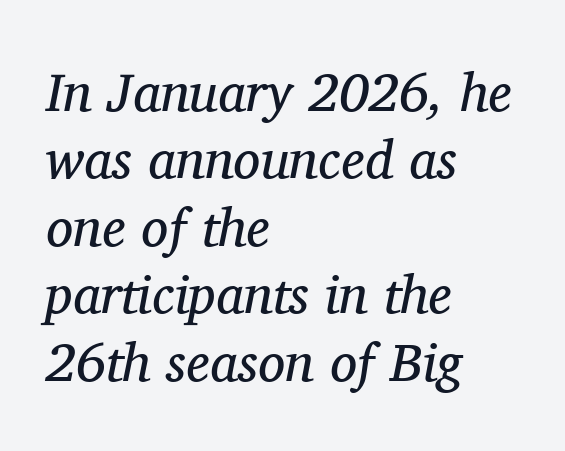
The image shows 54 px regular-weight serif type, italic (leaning right); set left-aligned, normal line spacing (1.25x), normal letter spacing, not underlined; medium stroke contrast and a medium x-height.
